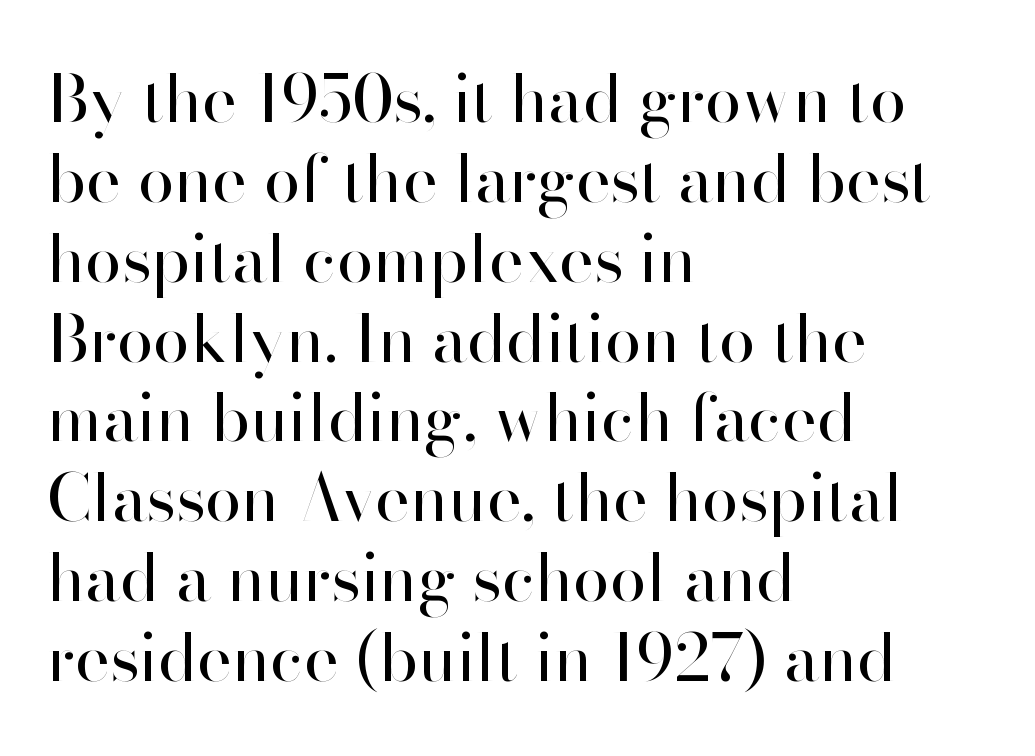
{"serif": "no", "italic": "no", "bold": "no", "weight": "regular", "width": "normal", "stroke_contrast": "high", "x_height": "small", "monospaced": "no", "underline": "no", "align": "left", "line_spacing_ratio": 1.21, "letter_spacing": "normal", "letter_spacing_em": 0.0, "glyph_px": 66}
